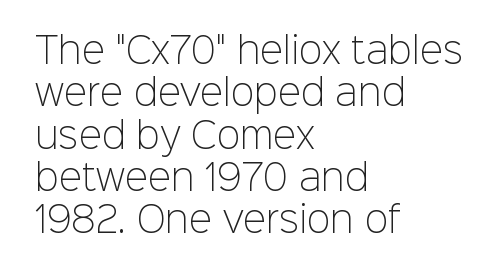
The image shows 35 px light sans-serif type, upright; set left-aligned, line spacing 1.21x, normal letter spacing, not underlined; low stroke contrast and a medium x-height.
